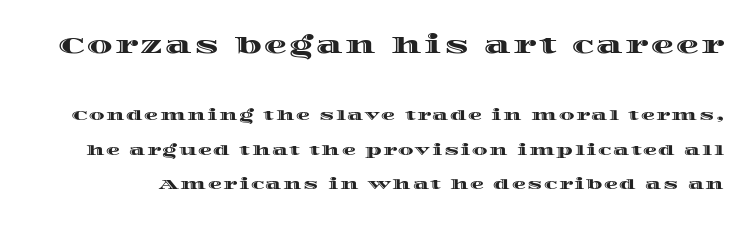
Q: Is the text italic (slanted)? A: No, it is upright.
Q: Is the text underlined? A: No.
Q: Is the spacing between lines tight, normal or loose? A: Loose.
Q: Which block of text is set in a larger size, the first (top) or the second (bottom)? A: The first (top) one.
